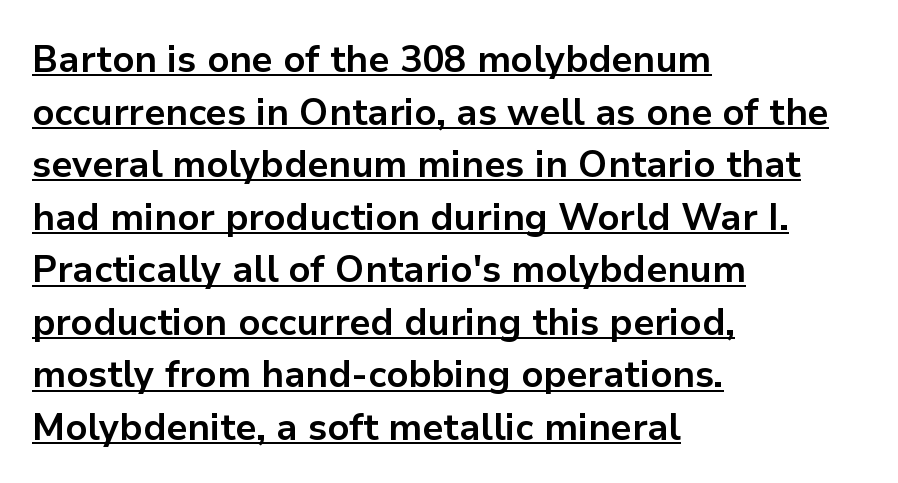
The image shows 37 px bold sans-serif type, upright; set left-aligned, normal line spacing (1.42x), normal letter spacing, underlined; low stroke contrast and a medium x-height.
